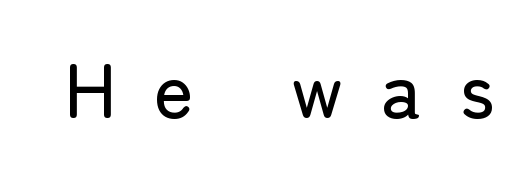
The image shows 76 px sans-serif type, upright; set unusually wide letter spacing (+0.5 em), not underlined; low stroke contrast and a medium x-height.
